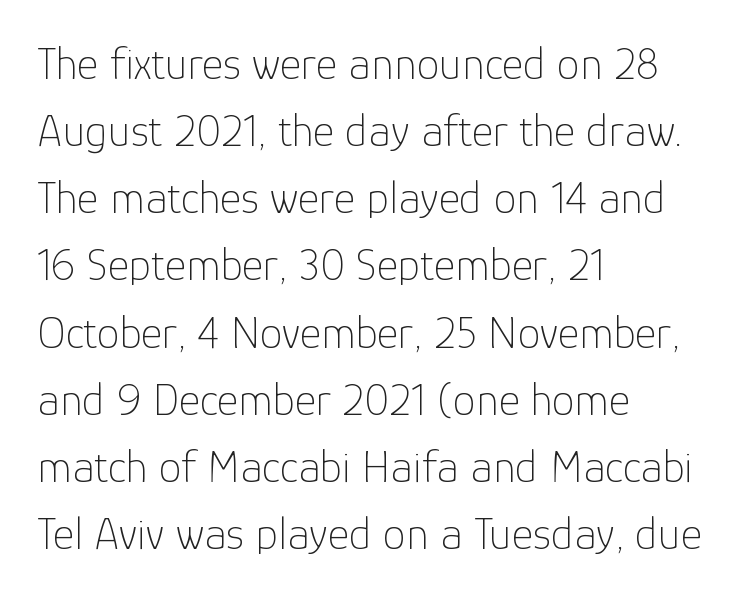
The image shows 46 px thin sans-serif type, upright; set left-aligned, normal line spacing (1.46x), normal letter spacing, not underlined; low stroke contrast and a medium x-height.
